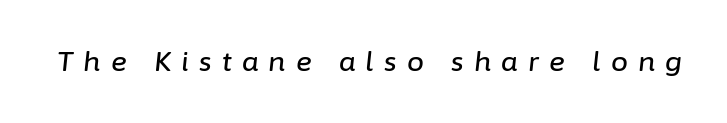
Italic? Definitely — the glyphs are oblique. Plain, unruled lines of type. You could only call the tracking loose — the letters float apart.
